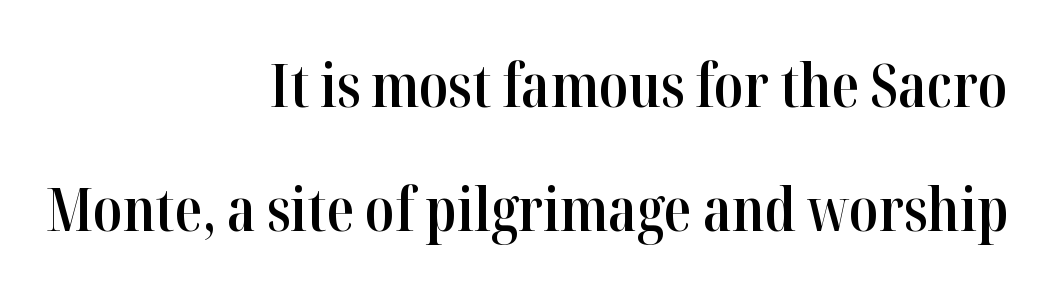
Q: Is the text bold? A: Semi-bold.
Q: Is the text italic (slanted)? A: No, it is upright.
Q: Is the typeface a serif or a sans-serif typeface? A: Serif.
Q: Is the text underlined? A: No.
Q: How is the paragraph aligned? A: Right-aligned.
Q: Is the spacing between letters normal or unusually wide? A: Normal.
Q: Is the spacing between lines tight, normal or loose? A: Loose.
Q: Width (condensed, normal, or wide)? A: Condensed.
Q: Stroke contrast? A: High.
Q: x-height? A: Medium.
Q: Monospaced? A: No.
